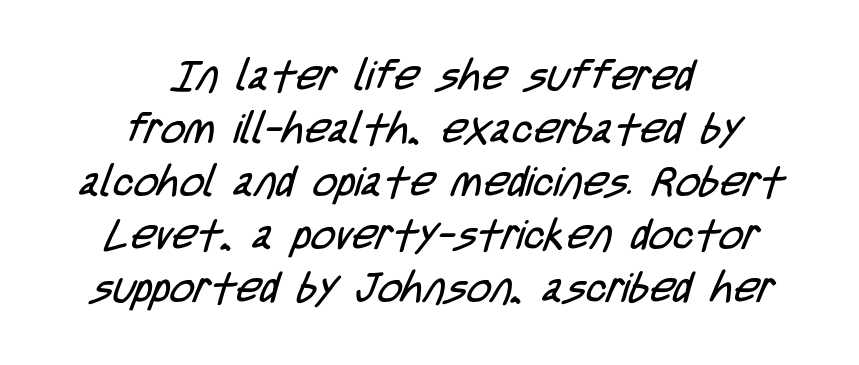
In terms of leading, this rendering sits right in the middle. Reading down the block, each line starts at a different indent, mirrored at its end. Check where the strokes stop: nothing finishes them off — pure sans. Quick note: underline off. Weight: not bold — regular or lighter.
